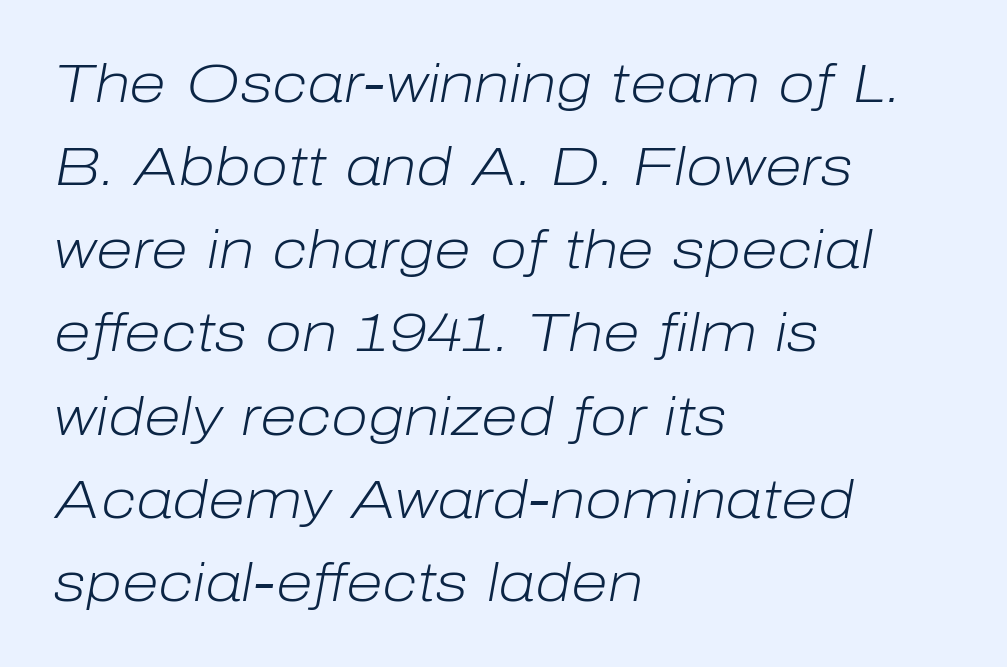
Q: Is the text bold? A: No.
Q: Is the text italic (slanted)? A: Yes, it leans right by about 10 degrees.
Q: Is the text underlined? A: No.
Q: How is the paragraph aligned? A: Left-aligned.
Q: Is the spacing between letters normal or unusually wide? A: Normal.
Q: Is the spacing between lines tight, normal or loose? A: Normal.
Q: Width (condensed, normal, or wide)? A: Normal.
Q: Stroke contrast? A: Low.
Q: x-height? A: Medium.
Q: Monospaced? A: No.
